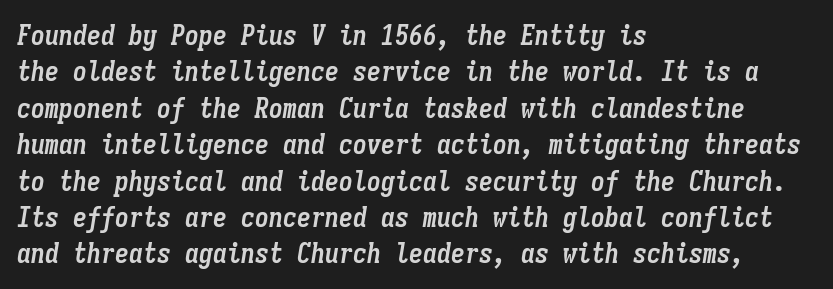
A typesetter would mark this as italic. On the weight axis this lands at bold, roughly 700. These lines stack with their left ends in a neat column. Monospaced: the letters line up in strict vertical columns. No extra tracking has been applied to these lines.
